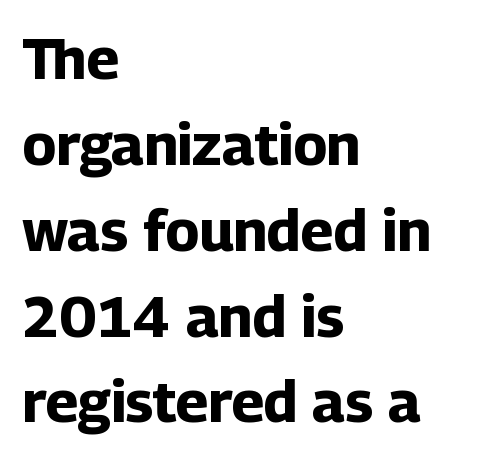
{"serif": "no", "italic": "no", "bold": "yes", "weight": "bold", "width": "normal", "stroke_contrast": "low", "x_height": "medium", "monospaced": "no", "underline": "no", "align": "left", "line_spacing": "normal", "line_spacing_ratio": 1.48, "letter_spacing": "normal", "letter_spacing_em": 0.0, "glyph_px": 58}
